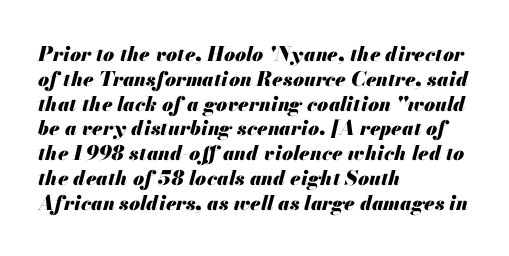
Q: Is the text bold? A: Yes.
Q: Is the text italic (slanted)? A: Yes, it leans right by about 13 degrees.
Q: Is the text underlined? A: No.
Q: How is the paragraph aligned? A: Left-aligned.
Q: Is the spacing between letters normal or unusually wide? A: Normal.
